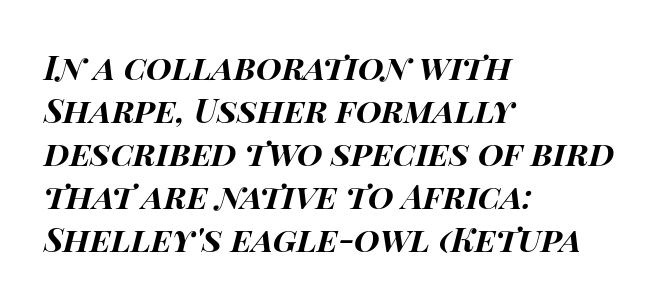
The image shows 33 px bold, wide type, italic (leaning right); set left-aligned, normal line spacing (1.3x), normal letter spacing, not underlined; high stroke contrast and a large x-height.
